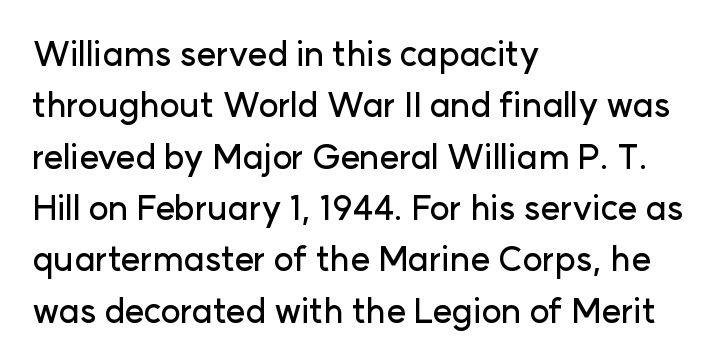
Posture: vertical. This sample keeps an unexceptional amount of space between lines. Grotesque or geometric, the face here clearly has no serifs. Looks like regular typesetting: each glyph gets only the width it needs.
